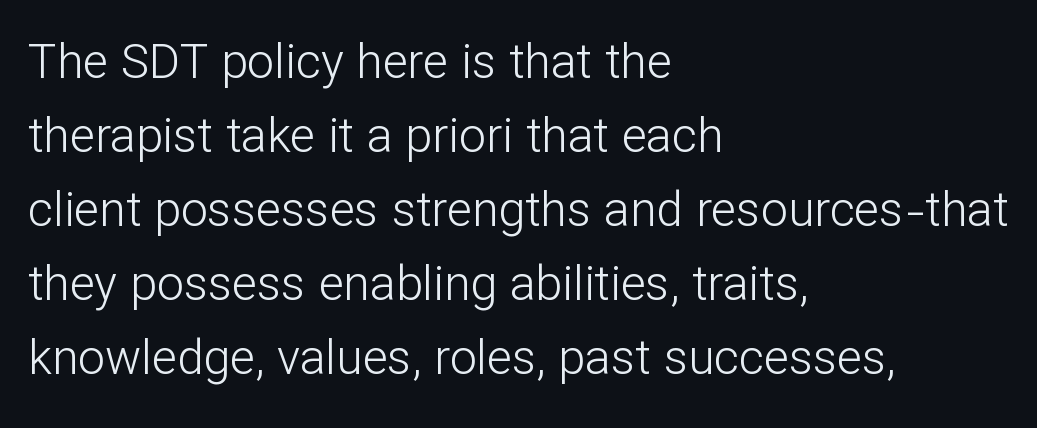
Reading down the column, the eye jumps a familiar distance to each next line. Are there feet on the stems? There aren't — it's a sans. In CSS terms this would be text-align: left. Think of a printed novel: that variable character pitch is what you see here. When letters stand straight like this, we call the style roman or upright.
